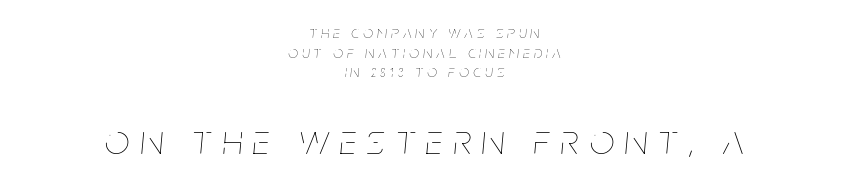
{"italic": "yes", "lean": "right", "slant_degrees": 5, "bold": "no", "weight": "thin", "width": "condensed", "stroke_contrast": "low", "x_height": "large", "monospaced": "no", "underline": "no", "align": "center", "line_spacing_ratio": 1.16, "letter_spacing": "wide", "letter_spacing_em": 0.26, "larger_block": "second", "size_ratio": 2.53, "glyph_px": 43}
